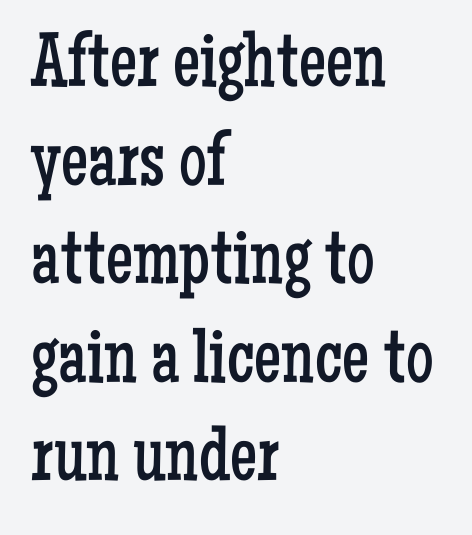
Q: Is the text bold? A: No.
Q: Is the text italic (slanted)? A: No, it is upright.
Q: Is the typeface a serif or a sans-serif typeface? A: Serif.
Q: Is the text underlined? A: No.
Q: How is the paragraph aligned? A: Left-aligned.
Q: Is the spacing between letters normal or unusually wide? A: Normal.
Q: Is the spacing between lines tight, normal or loose? A: Normal.
Q: Width (condensed, normal, or wide)? A: Condensed.
Q: Stroke contrast? A: Low.
Q: x-height? A: Medium.
Q: Monospaced? A: No.
